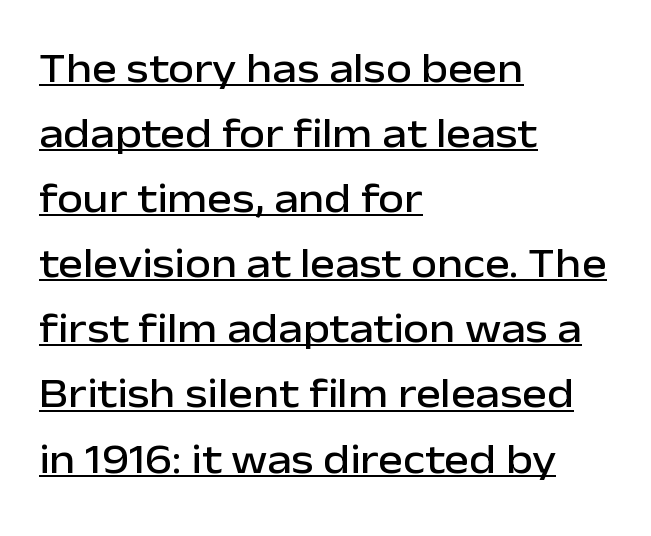
This rendering leaves character spacing at its baseline value. The line-height multiplier appears to be the usual default. Characters remain perfectly vertical along every line. The type family on display is of the sans-serif kind.
